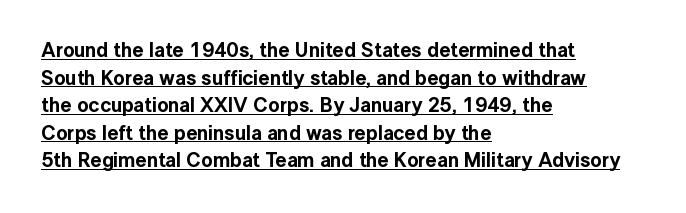
Q: Is the text italic (slanted)? A: No, it is upright.
Q: Is the text underlined? A: Yes.
Q: How is the paragraph aligned? A: Left-aligned.
Q: Is the spacing between letters normal or unusually wide? A: Normal.
Q: Is the spacing between lines tight, normal or loose? A: Normal.
